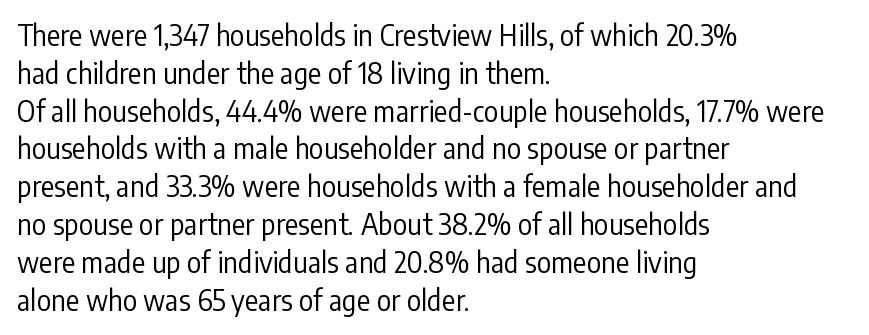
Q: Is the text bold? A: No.
Q: Is the text italic (slanted)? A: No, it is upright.
Q: Is the typeface a serif or a sans-serif typeface? A: Sans-serif.
Q: Is the text underlined? A: No.
Q: How is the paragraph aligned? A: Left-aligned.
Q: Is the spacing between letters normal or unusually wide? A: Normal.
Q: Is the spacing between lines tight, normal or loose? A: Normal.
Q: Width (condensed, normal, or wide)? A: Condensed.
Q: Stroke contrast? A: Low.
Q: x-height? A: Medium.
Q: Monospaced? A: No.
